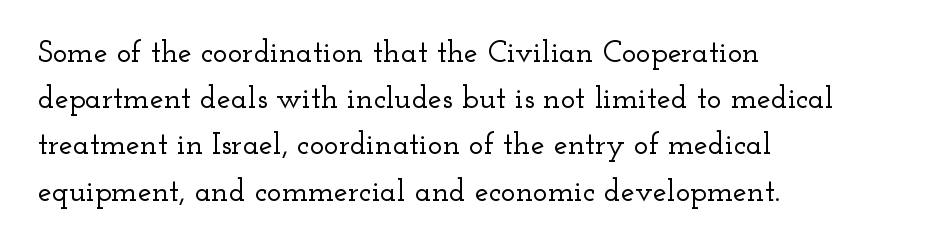
{"serif": "yes", "italic": "no", "width": "wide", "stroke_contrast": "low", "x_height": "small", "monospaced": "no", "underline": "no", "align": "left", "line_spacing": "normal", "line_spacing_ratio": 1.49, "letter_spacing": "normal", "letter_spacing_em": 0.0, "glyph_px": 31}
